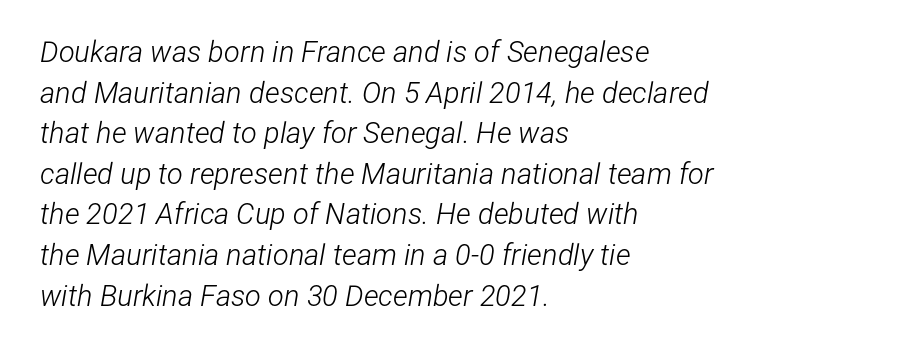
Every character sits at an angle, as italics do. Any mark beneath the type? The region is blank. The rendering anchors every line to the left-hand side. Heft: none added — not bold.
